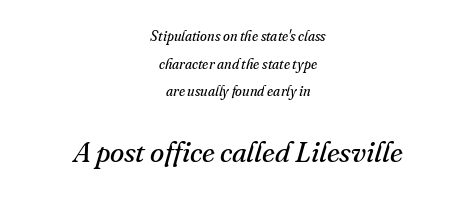
The image shows 29 px regular-weight serif type, italic (leaning right); set centered, loose line spacing (1.97x), normal letter spacing, not underlined; the second (bottom) block is 2.07x larger; medium stroke contrast and a small x-height.
